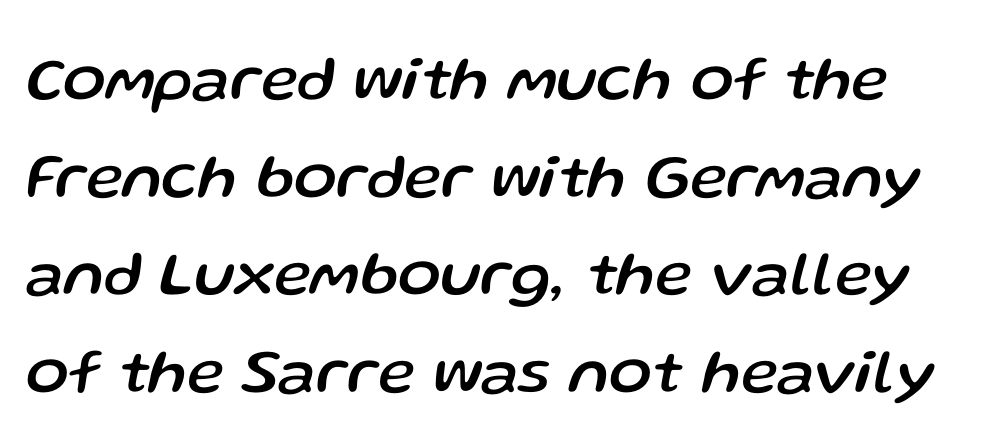
The image shows 63 px text type, italic (leaning right); set normal line spacing (1.55x), normal letter spacing, not underlined; low stroke contrast and a medium x-height.
